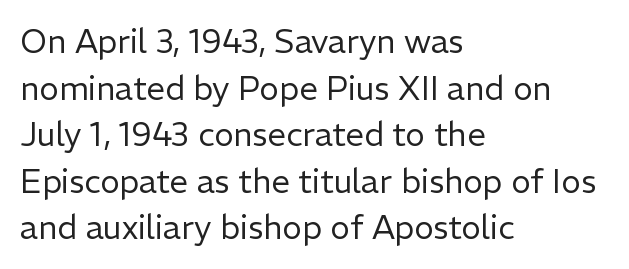
Q: Is the text bold? A: No.
Q: Is the text italic (slanted)? A: No, it is upright.
Q: Is the typeface a serif or a sans-serif typeface? A: Sans-serif.
Q: Is the text underlined? A: No.
Q: How is the paragraph aligned? A: Left-aligned.
Q: Is the spacing between letters normal or unusually wide? A: Normal.
Q: Is the spacing between lines tight, normal or loose? A: Normal.
Q: Width (condensed, normal, or wide)? A: Normal.
Q: Stroke contrast? A: Low.
Q: x-height? A: Medium.
Q: Monospaced? A: No.
